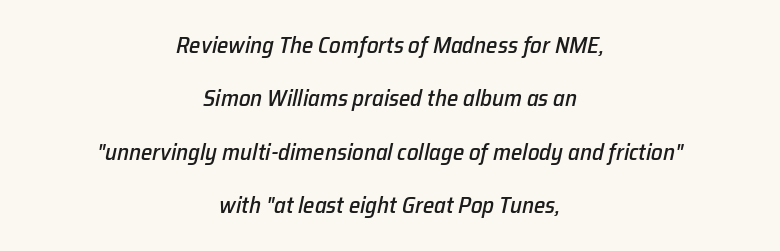
The image shows 23 px text type, italic (leaning right); set centered, loose line spacing (2.32x), normal letter spacing, not underlined.
